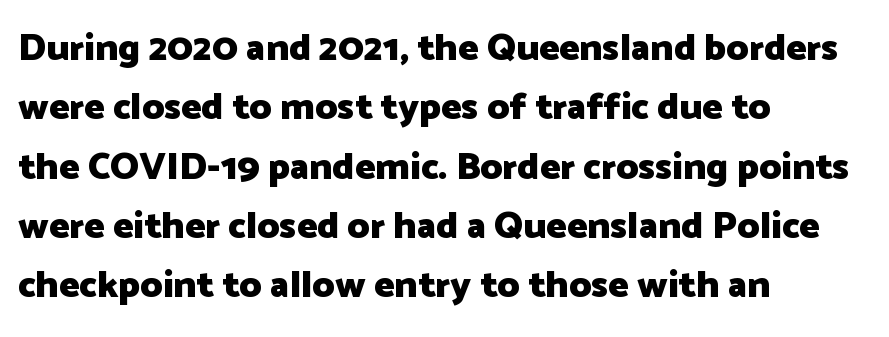
Does the copy run flush right? No — it runs flush left. The line texture is even and compact thanks to regular tracking. Style check: upright. This block has exactly the height ordinary leading produces. These words are printed bold, with thick strokes throughout. Each letter keeps its own natural width here, so spacing adapts to shape.
